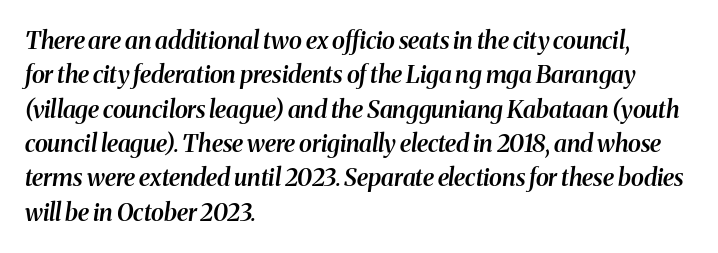
Slanted lettering throughout. Lines of text with bare space underneath. Horizontally, the lines are justified to the leading edge only. Each glyph is drawn with semibold strokes, heavier than normal yet not fully bold. Honestly, the row spacing looks completely unremarkable. These lines keep a tight, regular rhythm from letter to letter.
